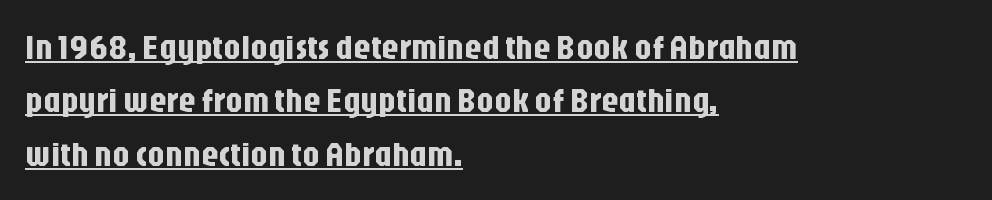
Q: Is the text italic (slanted)? A: No, it is upright.
Q: Is the typeface a serif or a sans-serif typeface? A: Sans-serif.
Q: Is the text underlined? A: Yes.
Q: How is the paragraph aligned? A: Left-aligned.
Q: Is the spacing between letters normal or unusually wide? A: Normal.
Q: Is the spacing between lines tight, normal or loose? A: Normal.
Q: Width (condensed, normal, or wide)? A: Condensed.
Q: Stroke contrast? A: Low.
Q: x-height? A: Large.
Q: Monospaced? A: No.
